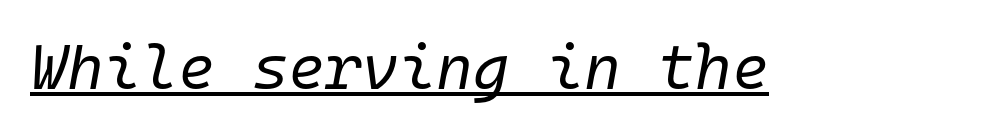
This rendering leaves character spacing at its baseline value. Looks like someone drew a line under every word here. Here the designer chose a console-style face with uniform glyph widths. Is the stroke heavy? The answer is a plain regular-or-lighter. The text carries the slant typical of an italic or oblique font.
